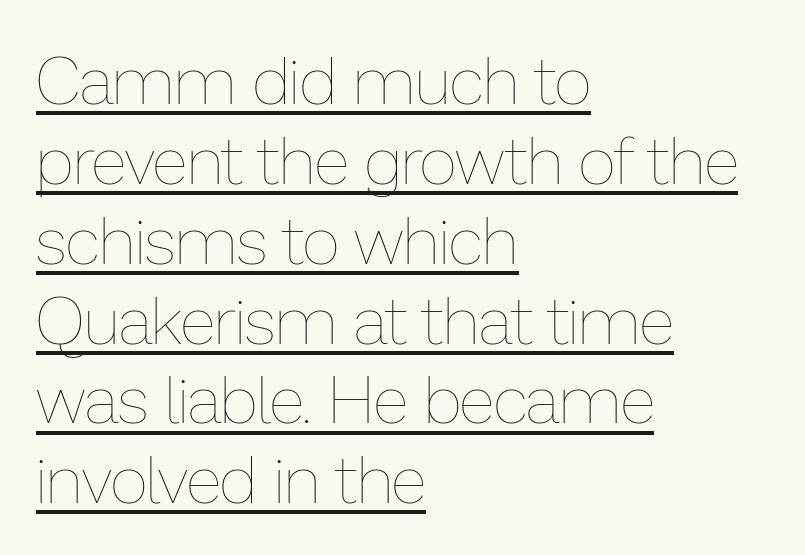
A classic flush-left, rag-right setting is used for this passage. Honestly, the letter spacing is just normal — you wouldn't notice it. In terms of posture, this sample is upright. Compared with a typical body face, this is equally light or lighter still.
